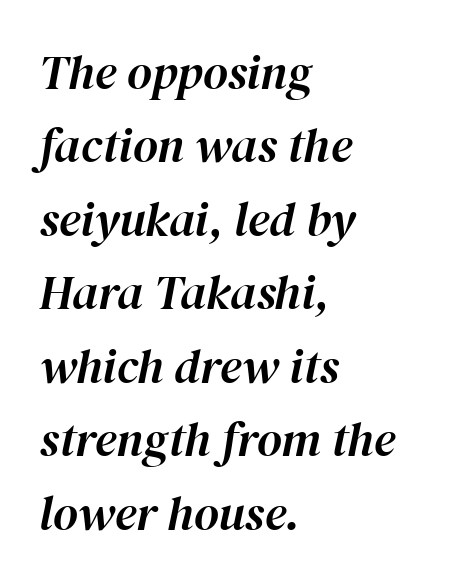
Q: Is the text italic (slanted)? A: Yes, it leans right by about 12 degrees.
Q: Is the text underlined? A: No.
Q: How is the paragraph aligned? A: Left-aligned.
Q: Is the spacing between letters normal or unusually wide? A: Normal.
Q: Is the spacing between lines tight, normal or loose? A: Normal.
Q: Width (condensed, normal, or wide)? A: Normal.
Q: Stroke contrast? A: High.
Q: x-height? A: Medium.
Q: Monospaced? A: No.
